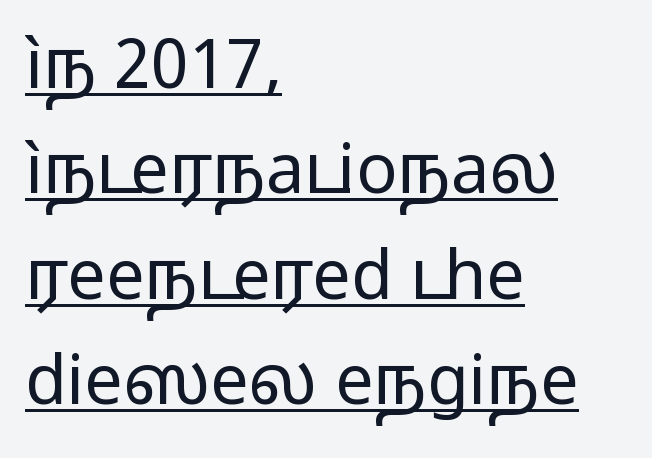
{"serif": "no", "italic": "no", "bold": "no", "weight": "regular", "width": "wide", "stroke_contrast": "low", "x_height": "medium", "monospaced": "no", "underline": "yes", "align": "left", "line_spacing": "normal", "line_spacing_ratio": 1.55, "letter_spacing": "normal", "letter_spacing_em": 0.0, "glyph_px": 68}
